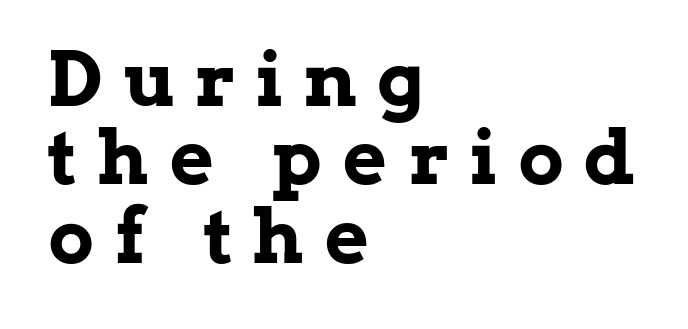
Q: Is the text bold? A: Yes.
Q: Is the text italic (slanted)? A: No, it is upright.
Q: Is the typeface a serif or a sans-serif typeface? A: Serif.
Q: Is the text underlined? A: No.
Q: How is the paragraph aligned? A: Left-aligned.
Q: Is the spacing between letters normal or unusually wide? A: Unusually wide.
Q: Is the spacing between lines tight, normal or loose? A: Tight.
Q: Width (condensed, normal, or wide)? A: Normal.
Q: Stroke contrast? A: Low.
Q: x-height? A: Medium.
Q: Monospaced? A: No.
